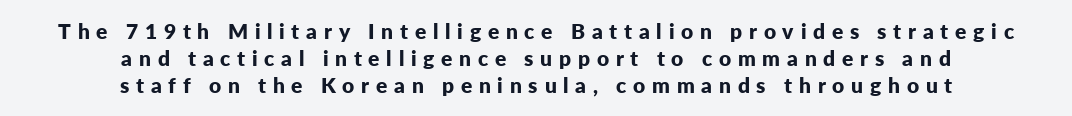
The image shows 21 px bold type, upright; set centered, normal line spacing (1.28x), unusually wide letter spacing (+0.32 em), not underlined.
